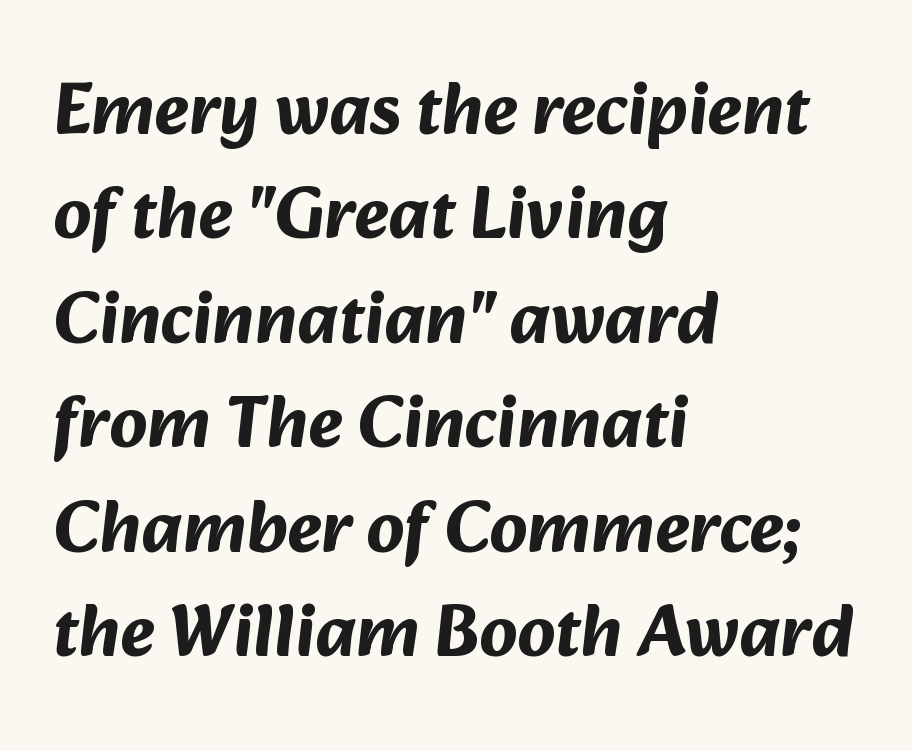
The image shows 73 px bold sans-serif type; set left-aligned, normal line spacing (1.43x), normal letter spacing, not underlined; medium stroke contrast and a medium x-height.
